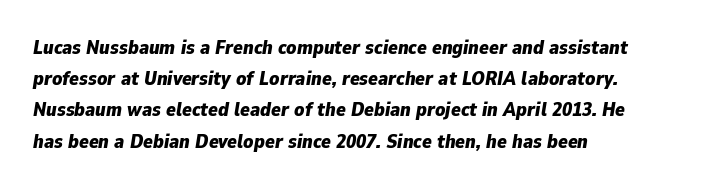
The image shows 20 px bold type, italic (leaning right); set left-aligned, normal line spacing (1.56x), normal letter spacing, not underlined.
